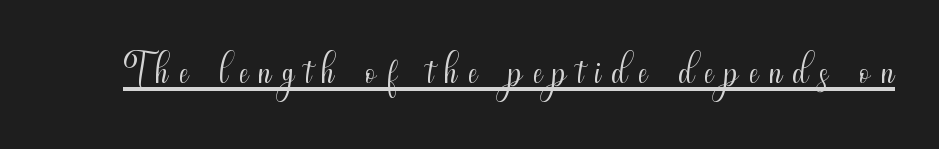
{"serif": "no", "bold": "no", "weight": "light", "width": "condensed", "stroke_contrast": "medium", "x_height": "small", "monospaced": "no", "underline": "yes", "glyph_px": 58}
